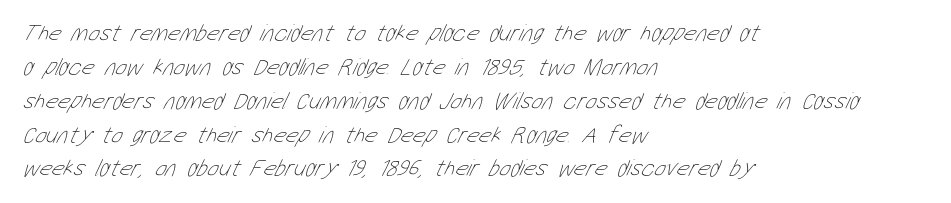
{"bold": "no", "underline": "no", "align": "left", "line_spacing": "normal", "line_spacing_ratio": 1.41, "letter_spacing": "normal", "letter_spacing_em": 0.0, "glyph_px": 24}
